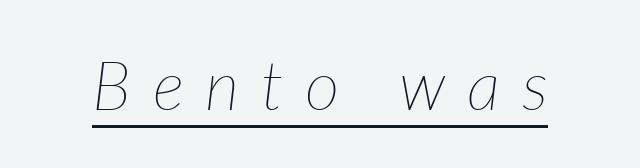
Italic? Definitely — the glyphs are oblique. The face used here appears with an underline applied. The typeface has the unassuming heft of standard copy or less. You could not count columns in this text — the font is proportionally spaced.
